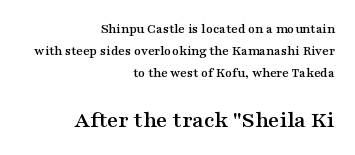
Q: Is the text italic (slanted)? A: No, it is upright.
Q: Is the text underlined? A: No.
Q: How is the paragraph aligned? A: Right-aligned.
Q: Is the spacing between letters normal or unusually wide? A: Normal.
Q: Is the spacing between lines tight, normal or loose? A: Normal.
Q: Which block of text is set in a larger size, the first (top) or the second (bottom)? A: The second (bottom) one.
